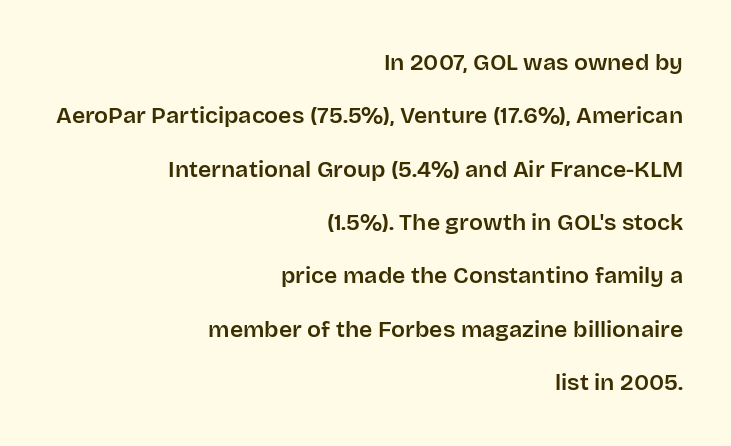
{"italic": "no", "underline": "no", "align": "right", "line_spacing": "loose", "line_spacing_ratio": 2.32, "letter_spacing": "normal", "letter_spacing_em": 0.0, "glyph_px": 23}
